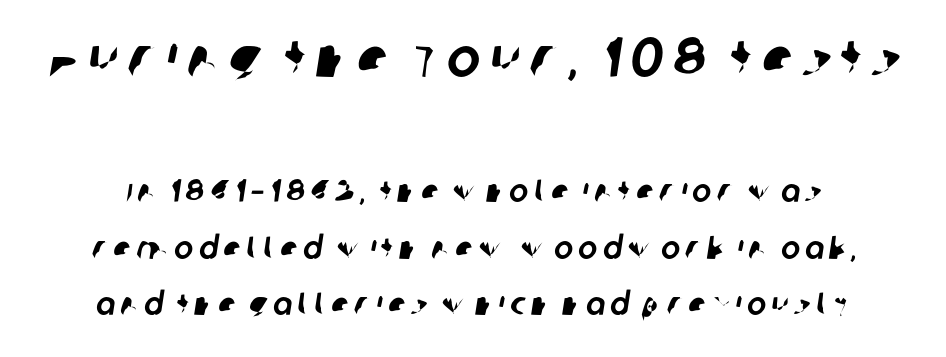
The image shows 56 px sans-serif type; set line spacing 1.77x, not underlined; the first (top) block is 1.75x larger; low stroke contrast and a large x-height.
